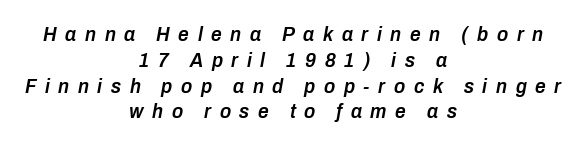
{"italic": "yes", "lean": "right", "slant_degrees": 10, "bold": "semi", "underline": "no", "align": "center", "line_spacing_ratio": 1.23, "letter_spacing": "wide", "letter_spacing_em": 0.41, "glyph_px": 21}
